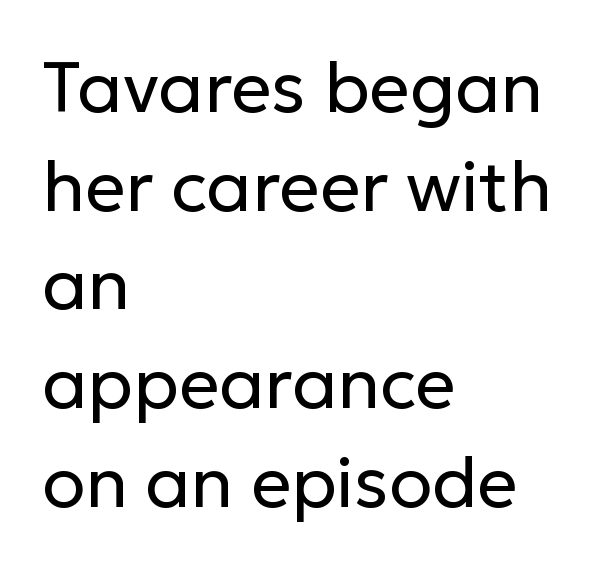
Q: Is the text bold? A: No.
Q: Is the text italic (slanted)? A: No, it is upright.
Q: Is the typeface a serif or a sans-serif typeface? A: Sans-serif.
Q: Is the text underlined? A: No.
Q: How is the paragraph aligned? A: Left-aligned.
Q: Is the spacing between letters normal or unusually wide? A: Normal.
Q: Is the spacing between lines tight, normal or loose? A: Normal.
Q: Width (condensed, normal, or wide)? A: Normal.
Q: Stroke contrast? A: Low.
Q: x-height? A: Medium.
Q: Monospaced? A: No.
